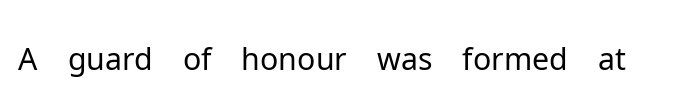
The image shows 62 px light sans-serif type, upright; set normal letter spacing, not underlined; low stroke contrast and a medium x-height.
